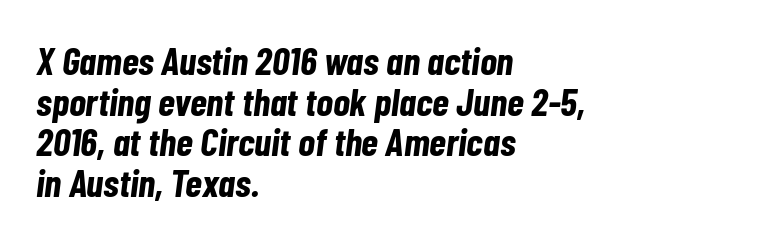
How would I describe the line gaps? Narrow and economical. Characters follow at the spacing the type designer built in. This rendering uses left alignment, leaving the right contour irregular. Is this a fixed-width face? No — the glyphs have proportional, varying widths. Pretty heavy lettering here — definitely bold. Descenders hang freely into open space.
